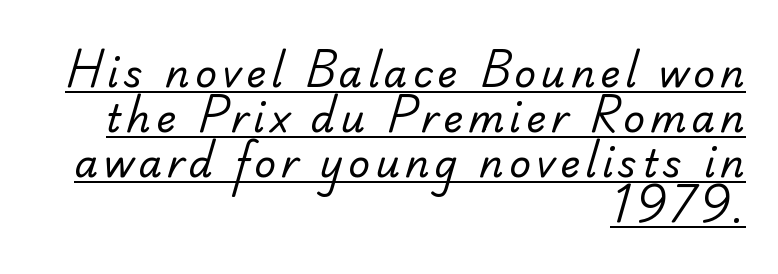
Q: Is the text bold? A: No.
Q: Is the typeface a serif or a sans-serif typeface? A: Serif.
Q: Is the text underlined? A: Yes.
Q: How is the paragraph aligned? A: Right-aligned.
Q: Width (condensed, normal, or wide)? A: Normal.
Q: Stroke contrast? A: Low.
Q: x-height? A: Small.
Q: Monospaced? A: No.
